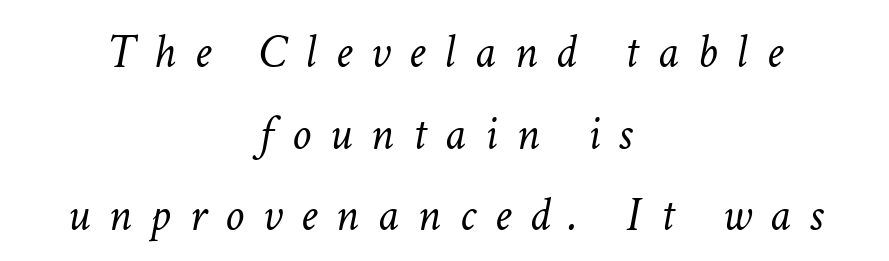
The letterforms stand isolated, each surrounded by extra space. Vertical stems look standard width or narrower in stroke. Leading: standard. The paragraph has two soft edges and a firm central axis. Letters rest on an invisible, unmarked baseline. Is this a fixed-width face? No — the glyphs have proportional, varying widths.
